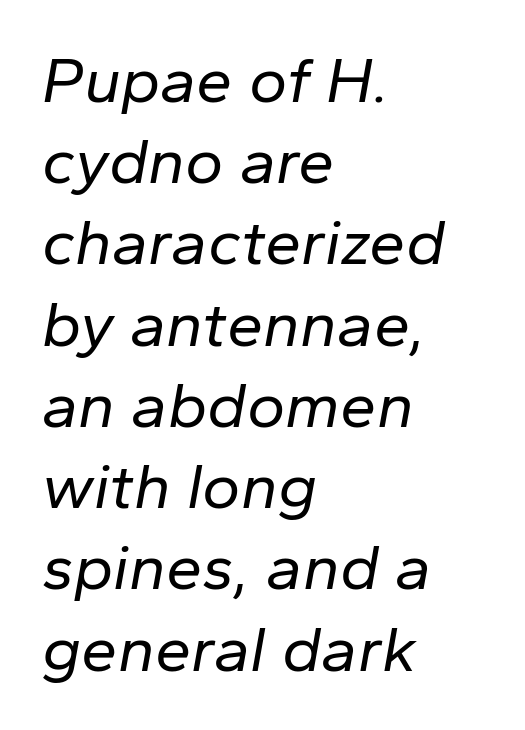
Would a proofreader flag this as italicized? Yes. These lines are set flush left with a ragged right edge. Tracking value appears to be zero — textbook default spacing. You could not count columns in this text — the font is proportionally spaced.
